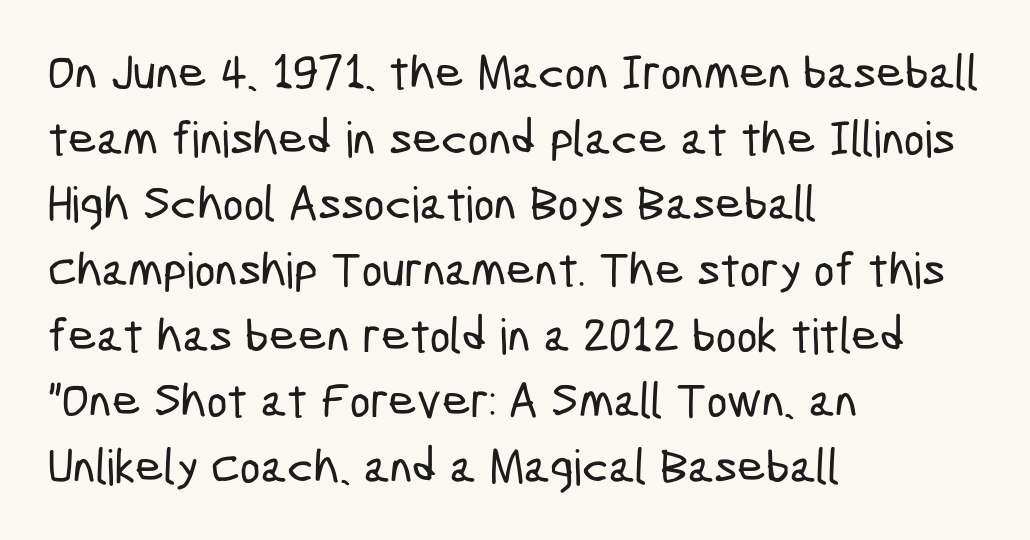
The image shows 49 px condensed sans-serif type; set left-aligned, normal line spacing (1.34x), normal letter spacing, not underlined; low stroke contrast and a medium x-height.
